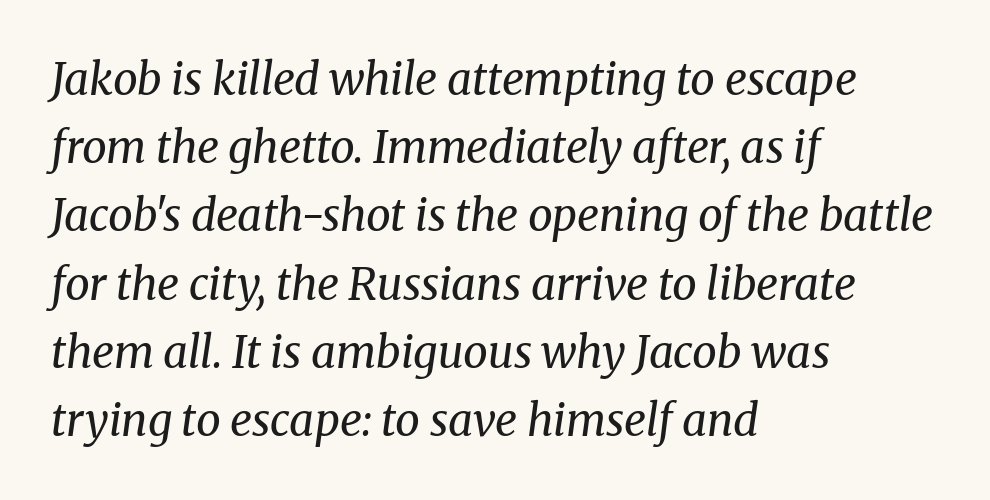
The image shows 44 px regular-weight serif type, italic (leaning right); set left-aligned, normal line spacing (1.55x), normal letter spacing, not underlined; medium stroke contrast and a medium x-height.
